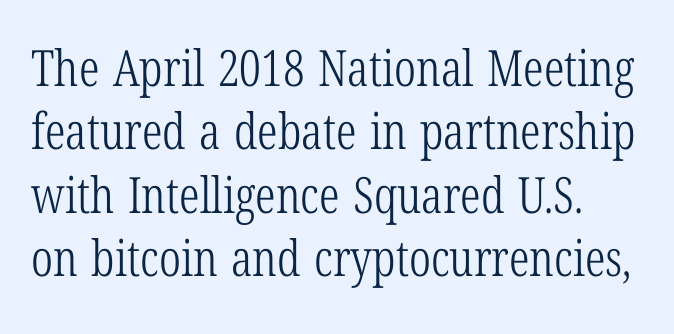
{"serif": "yes", "italic": "no", "bold": "no", "weight": "light", "width": "condensed", "stroke_contrast": "low", "x_height": "medium", "monospaced": "no", "underline": "no", "line_spacing": "normal", "line_spacing_ratio": 1.27, "letter_spacing": "normal", "letter_spacing_em": 0.0, "glyph_px": 50}
